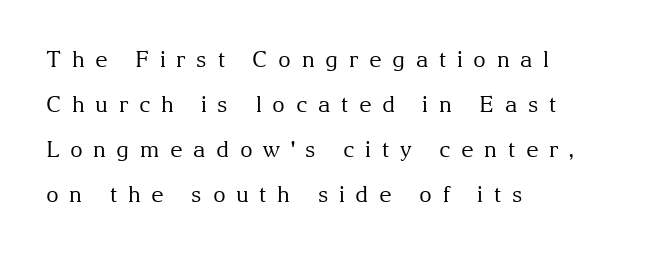
The gaps between neighbouring characters are conspicuously large. Weight: regular or lighter. The letters stand straight up with perfectly vertical stems. The baseline area is clear. If you measured baseline to baseline, you'd find a long distance.
